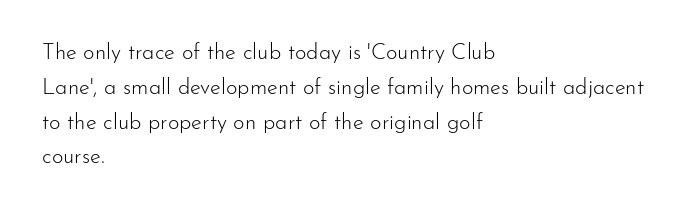
All the whitespace from short lines collects on the right. No extra tracking has been applied to these lines. Characters remain perfectly vertical along every line. The space beneath each line is pristine and unruled. Vertical stems look standard width or narrower in stroke.
